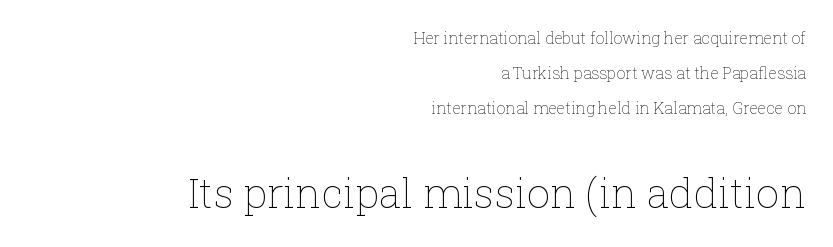
Q: Is the text bold? A: No.
Q: Is the text italic (slanted)? A: No, it is upright.
Q: Is the text underlined? A: No.
Q: How is the paragraph aligned? A: Right-aligned.
Q: Is the spacing between letters normal or unusually wide? A: Normal.
Q: Is the spacing between lines tight, normal or loose? A: Loose.
Q: Which block of text is set in a larger size, the first (top) or the second (bottom)? A: The second (bottom) one.
Q: Width (condensed, normal, or wide)? A: Normal.
Q: Stroke contrast? A: Low.
Q: x-height? A: Medium.
Q: Monospaced? A: No.
